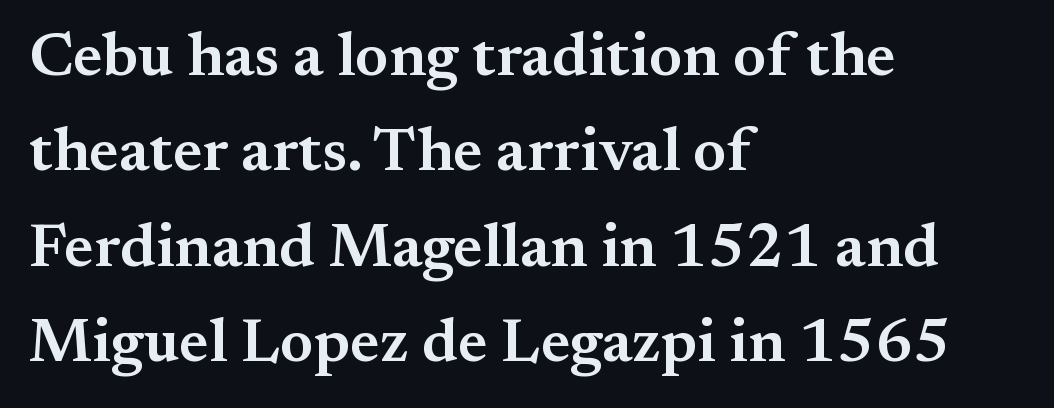
You can tell from the footed stems that serif type was used. Nothing unusual about the tracking: characters are spaced as the font intends. Its strokes are somewhat broadened, the hallmark of semibold type. If you drew a line through each stem, it would be perfectly vertical. One-word summary of the alignment: left. Normally led — the rows are evenly, conventionally spaced.
